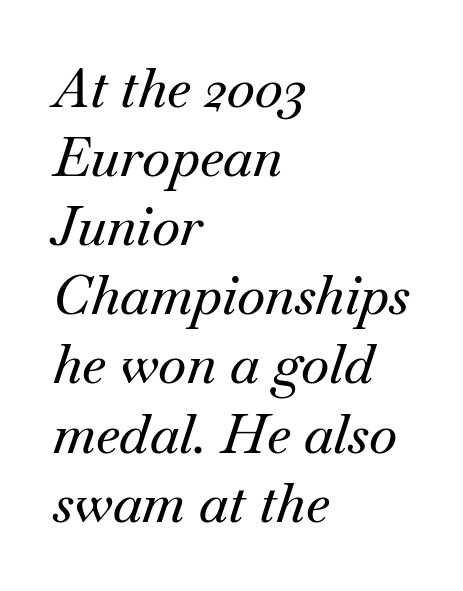
Emphasis-style slanted type is in use. Caption: standard tracking, unaltered. The face used here is seriffed, in the tradition of book romans. A typesetter would call this proportional, since set widths differ per character. Lines of text with bare space underneath.
